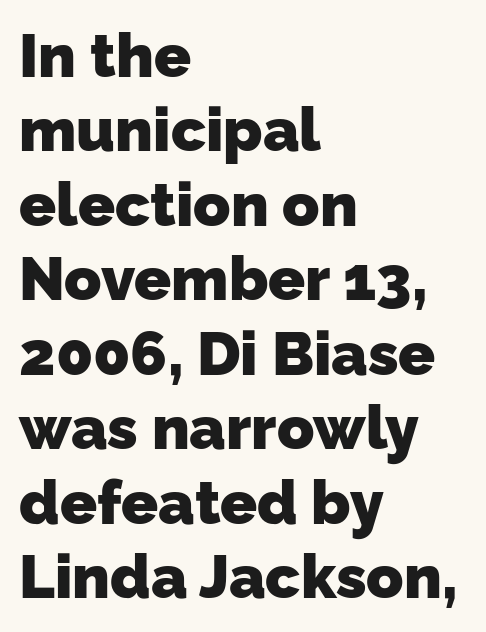
{"serif": "no", "bold": "yes", "weight": "heavy", "width": "normal", "stroke_contrast": "low", "x_height": "medium", "monospaced": "no", "underline": "no", "align": "left", "line_spacing_ratio": 1.22, "letter_spacing": "normal", "letter_spacing_em": 0.0, "glyph_px": 61}
